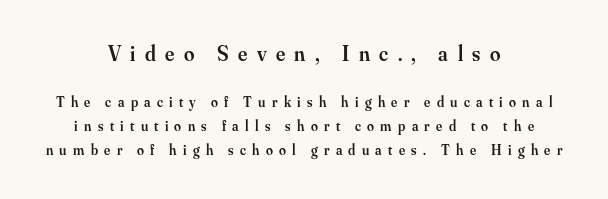
Q: Is the text bold? A: Semi-bold.
Q: Is the text italic (slanted)? A: No, it is upright.
Q: Is the text underlined? A: No.
Q: How is the paragraph aligned? A: Centered.
Q: Is the spacing between letters normal or unusually wide? A: Unusually wide.
Q: Which block of text is set in a larger size, the first (top) or the second (bottom)? A: The first (top) one.
